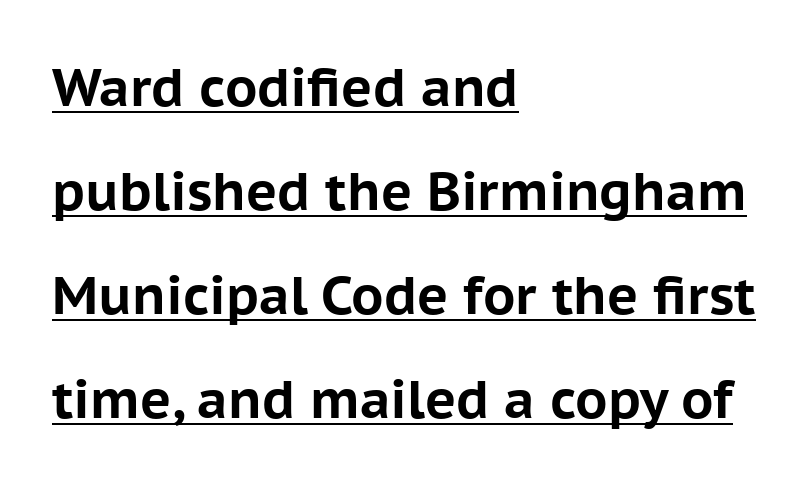
Do the letters lean? They stand straight. Is the block centered? No — it sits flush against the left margin. The letters advance in unequal steps, a hallmark of proportional type. One glance says open: line gaps are wider than usual. This is underlined copy, the kind a proofreader might mark for attention. Typographically, this falls in the sans-serif category.
